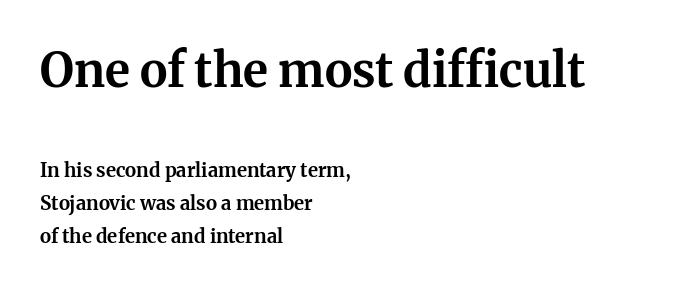
{"serif": "yes", "italic": "no", "bold": "yes", "weight": "bold", "width": "normal", "stroke_contrast": "medium", "x_height": "medium", "monospaced": "no", "underline": "no", "align": "left", "line_spacing_ratio": 1.72, "letter_spacing": "normal", "letter_spacing_em": 0.0, "larger_block": "first", "size_ratio": 2.47, "glyph_px": 47}
